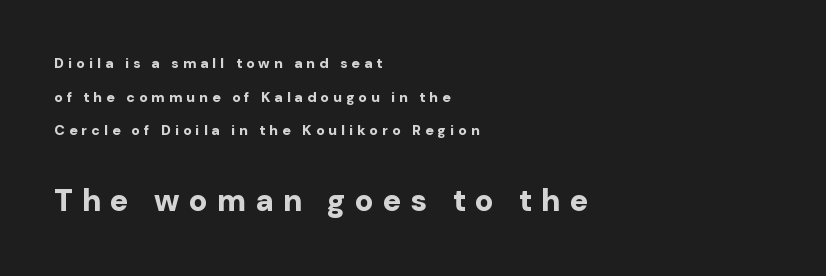
Q: Is the text bold? A: Yes.
Q: Is the text italic (slanted)? A: No, it is upright.
Q: Is the typeface a serif or a sans-serif typeface? A: Sans-serif.
Q: Is the text underlined? A: No.
Q: How is the paragraph aligned? A: Left-aligned.
Q: Is the spacing between letters normal or unusually wide? A: Unusually wide.
Q: Is the spacing between lines tight, normal or loose? A: Loose.
Q: Which block of text is set in a larger size, the first (top) or the second (bottom)? A: The second (bottom) one.
Q: Width (condensed, normal, or wide)? A: Normal.
Q: Stroke contrast? A: Low.
Q: x-height? A: Medium.
Q: Monospaced? A: No.
